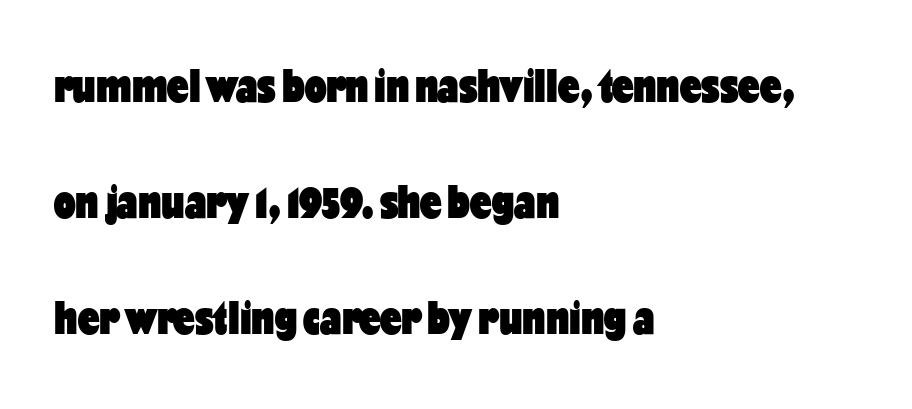
{"serif": "no", "italic": "no", "bold": "yes", "weight": "heavy", "width": "condensed", "stroke_contrast": "low", "x_height": "medium", "monospaced": "no", "underline": "no", "align": "left", "line_spacing": "loose", "line_spacing_ratio": 2.42, "letter_spacing": "normal", "letter_spacing_em": 0.0, "glyph_px": 48}
